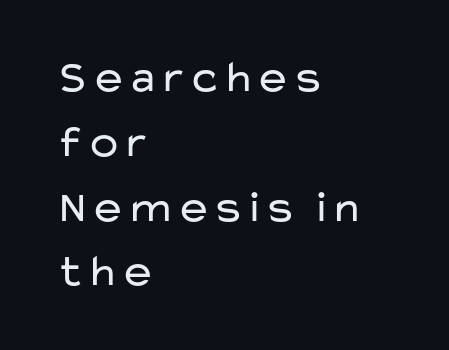
The image shows 45 px regular-weight, wide sans-serif type, upright; set left-aligned, normal line spacing (1.44x), normal letter spacing, not underlined; low stroke contrast and a medium x-height.
